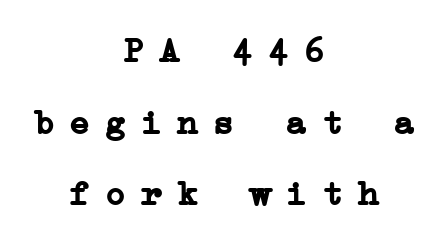
{"serif": "yes", "italic": "no", "bold": "yes", "weight": "semibold", "width": "normal", "stroke_contrast": "low", "x_height": "medium", "underline": "no", "align": "center", "line_spacing": "loose", "line_spacing_ratio": 2.05, "letter_spacing": "wide", "letter_spacing_em": 0.43, "glyph_px": 35}
